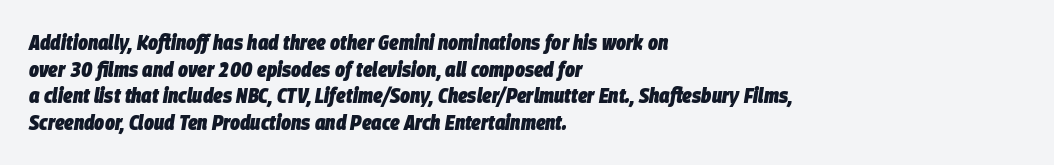
Typographic density is high because the face is bold. Does the lettering tilt? It does — this is italic. Only glyphs here, with clear space below each row. Where is the straight margin? On the left.
